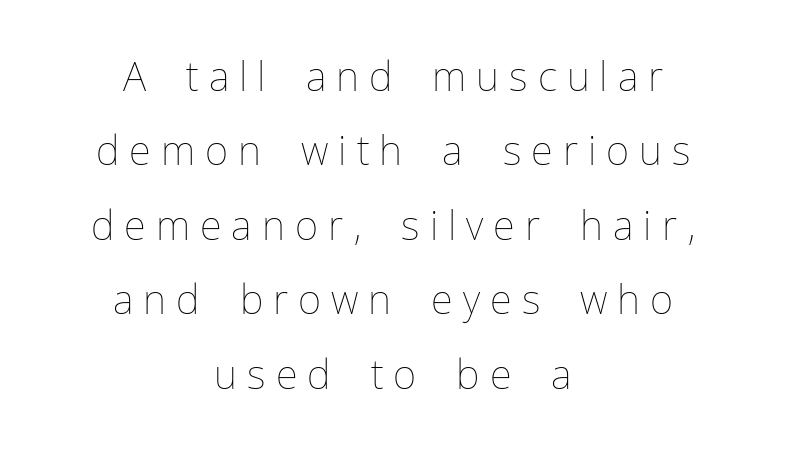
{"italic": "no", "bold": "no", "weight": "thin", "width": "normal", "stroke_contrast": "low", "x_height": "medium", "monospaced": "no", "underline": "no", "align": "center", "line_spacing_ratio": 1.86, "letter_spacing": "wide", "letter_spacing_em": 0.25, "glyph_px": 40}
